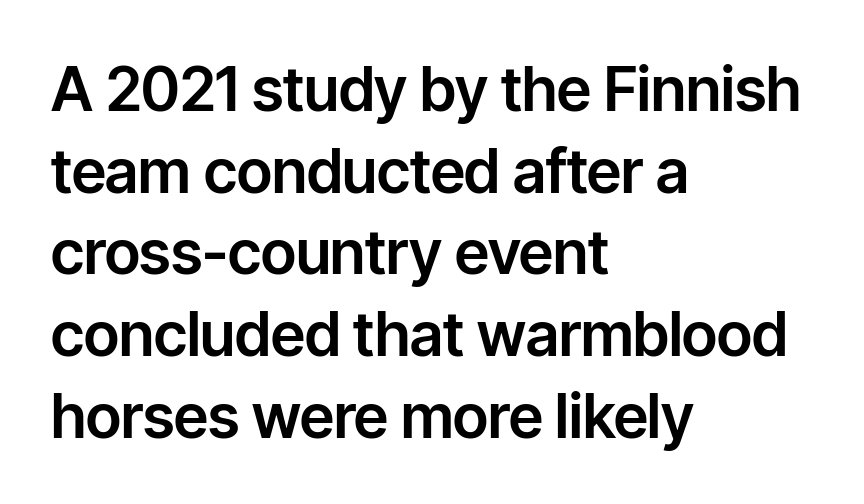
A typesetter would call this proportional, since set widths differ per character. Successive baselines arrive at the customary interval. This sample uses a sans-serif face. Do the letters lean? They stand straight. Which margin do the lines hug? The left one — the right edge is uneven.
